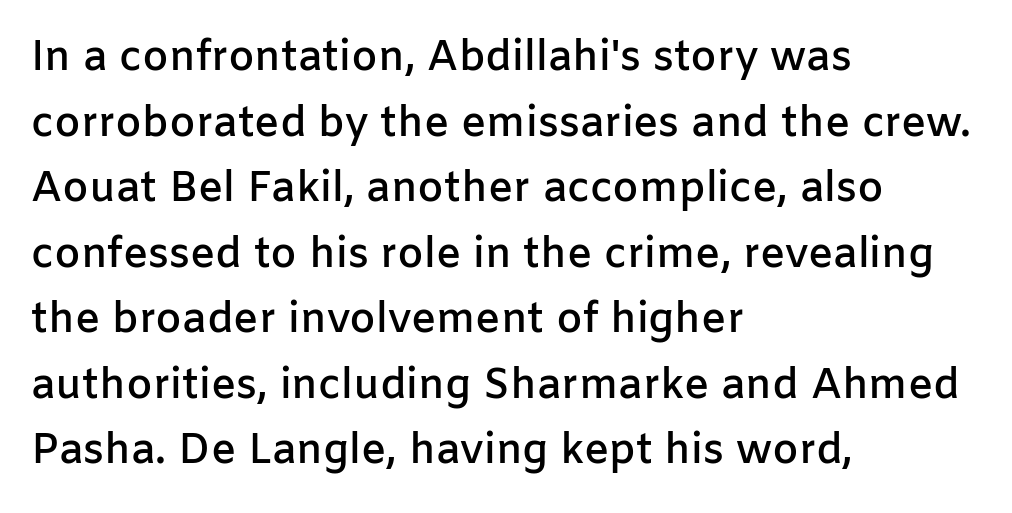
{"serif": "no", "italic": "no", "bold": "semi", "weight": "semibold", "width": "normal", "stroke_contrast": "low", "x_height": "medium", "monospaced": "no", "underline": "no", "align": "left", "line_spacing": "normal", "line_spacing_ratio": 1.56, "letter_spacing": "normal", "letter_spacing_em": 0.0, "glyph_px": 42}
